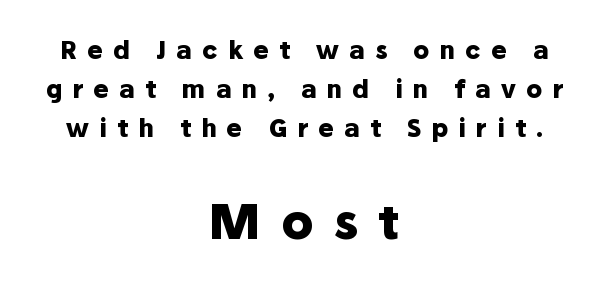
No italicization has been applied; the sample stays upright. Lines of text with bare space underneath. Look at the stroke-to-counter ratio: heavy, a bold. Line spacing here is normal. Display-style spreading of the glyphs; the letterfit is very open. The letters advance in unequal steps, a hallmark of proportional type.
